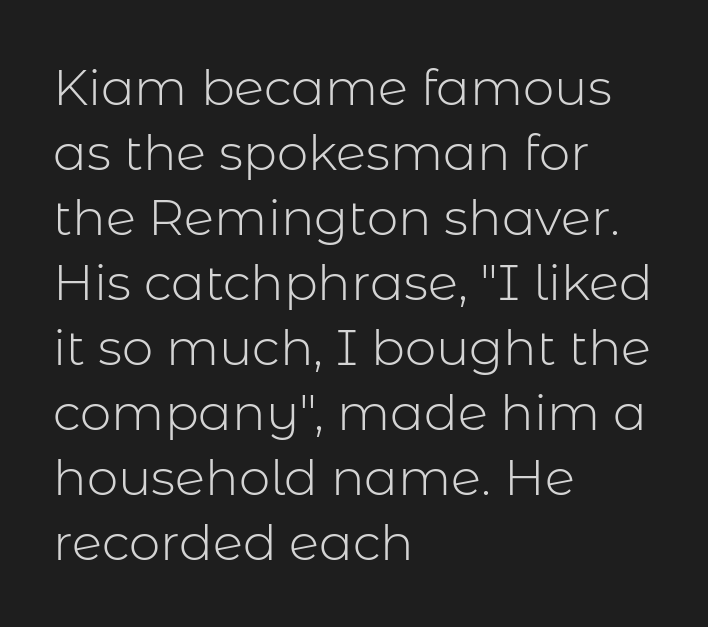
Q: Is the text bold? A: No.
Q: Is the text italic (slanted)? A: No, it is upright.
Q: Is the typeface a serif or a sans-serif typeface? A: Sans-serif.
Q: Is the text underlined? A: No.
Q: How is the paragraph aligned? A: Left-aligned.
Q: Is the spacing between letters normal or unusually wide? A: Normal.
Q: Is the spacing between lines tight, normal or loose? A: Normal.
Q: Width (condensed, normal, or wide)? A: Normal.
Q: Stroke contrast? A: Low.
Q: x-height? A: Medium.
Q: Monospaced? A: No.
